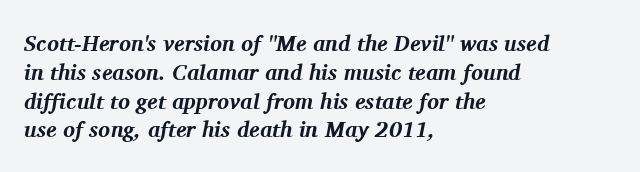
The image shows 22 px bold type, italic (leaning right); set left-aligned, normal line spacing (1.31x), normal letter spacing, not underlined.
